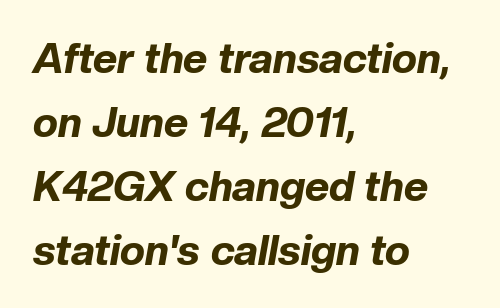
Q: Is the text bold? A: Yes.
Q: Is the text italic (slanted)? A: Yes, it leans right by about 10 degrees.
Q: Is the text underlined? A: No.
Q: How is the paragraph aligned? A: Left-aligned.
Q: Is the spacing between letters normal or unusually wide? A: Normal.
Q: Is the spacing between lines tight, normal or loose? A: Normal.
Q: Width (condensed, normal, or wide)? A: Normal.
Q: Stroke contrast? A: Low.
Q: x-height? A: Medium.
Q: Monospaced? A: No.
